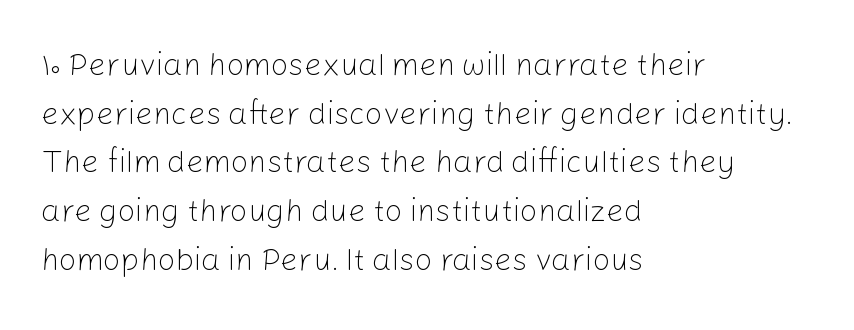
This rendering leaves character spacing at its baseline value. Is the type heavy? It reads as light-to-regular instead. A normal amount of white space separates one row of letters from the next. The letters advance in unequal steps, a hallmark of proportional type. The rendering shows plain stroke endings on the letterforms — a sans-serif design. Characters remain perfectly vertical along every line.
